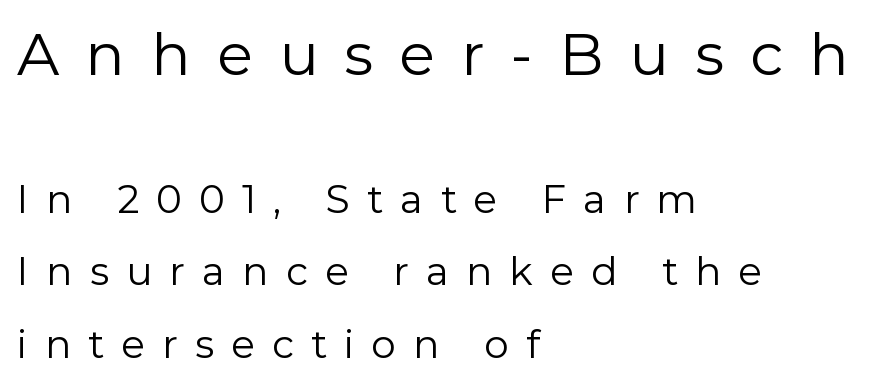
Q: Is the text bold? A: No.
Q: Is the text italic (slanted)? A: No, it is upright.
Q: Is the typeface a serif or a sans-serif typeface? A: Sans-serif.
Q: Is the text underlined? A: No.
Q: How is the paragraph aligned? A: Left-aligned.
Q: Is the spacing between letters normal or unusually wide? A: Unusually wide.
Q: Which block of text is set in a larger size, the first (top) or the second (bottom)? A: The first (top) one.
Q: Width (condensed, normal, or wide)? A: Normal.
Q: Stroke contrast? A: Low.
Q: x-height? A: Medium.
Q: Monospaced? A: No.
